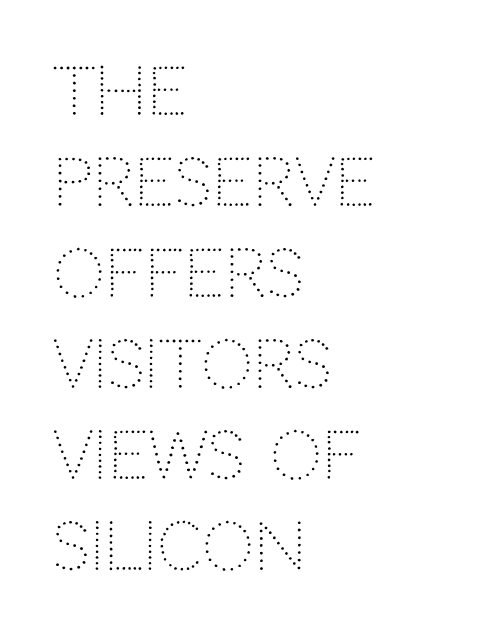
The image shows 65 px light sans-serif type, upright; set left-aligned, normal line spacing (1.4x), normal letter spacing, not underlined; low stroke contrast and a large x-height.
